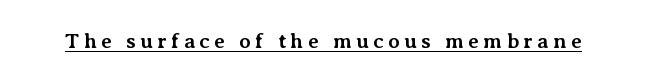
The sample has been set heavy, in full bold. It's the straight-up-and-down kind of type. This sample carries an underscore along the baseline area. Letter spacing: wide.
